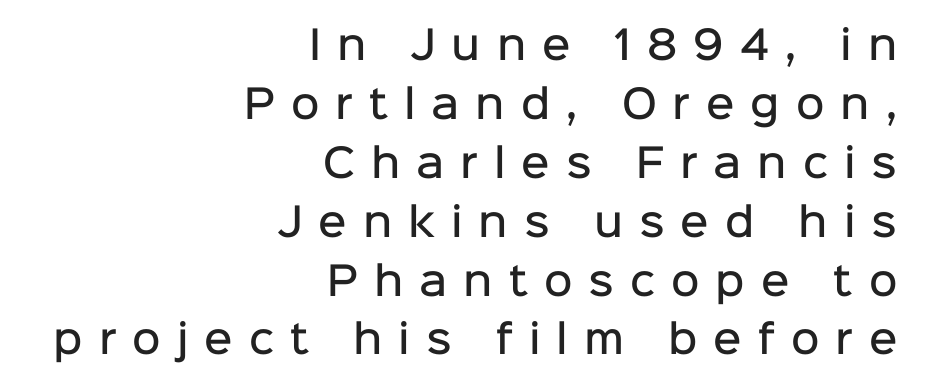
Caption: expanded tracking, letters set apart. The vertical gap from one line to the next is medium. Grotesque or geometric, the face here clearly has no serifs. Any mark beneath the type? The region is blank. In terms of posture, this sample is upright. Emphasis by weight is partial: semibold.
